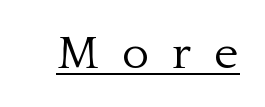
Q: Is the text bold? A: No.
Q: Is the text italic (slanted)? A: No, it is upright.
Q: Is the typeface a serif or a sans-serif typeface? A: Serif.
Q: Is the text underlined? A: Yes.
Q: Is the spacing between letters normal or unusually wide? A: Unusually wide.
Q: Width (condensed, normal, or wide)? A: Normal.
Q: Stroke contrast? A: Low.
Q: x-height? A: Medium.
Q: Monospaced? A: No.
